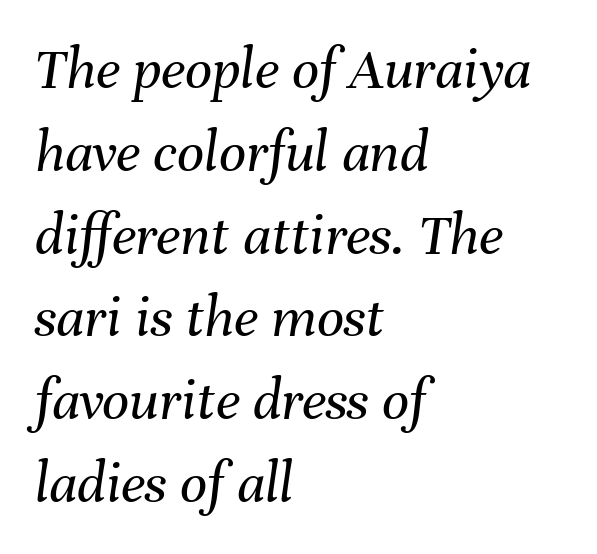
Q: Is the text bold? A: No.
Q: Is the text italic (slanted)? A: Yes, it leans right by about 8 degrees.
Q: Is the text underlined? A: No.
Q: How is the paragraph aligned? A: Left-aligned.
Q: Is the spacing between letters normal or unusually wide? A: Normal.
Q: Is the spacing between lines tight, normal or loose? A: Normal.
Q: Width (condensed, normal, or wide)? A: Normal.
Q: Stroke contrast? A: Medium.
Q: x-height? A: Medium.
Q: Monospaced? A: No.
